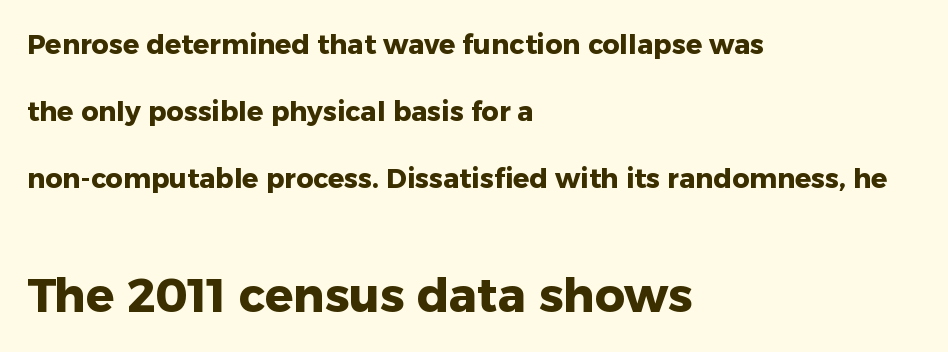
{"serif": "no", "italic": "no", "bold": "yes", "weight": "heavy", "width": "normal", "stroke_contrast": "low", "x_height": "medium", "monospaced": "no", "underline": "no", "align": "left", "line_spacing": "loose", "line_spacing_ratio": 2.49, "letter_spacing": "normal", "letter_spacing_em": 0.0, "larger_block": "second", "size_ratio": 1.74, "glyph_px": 47}
